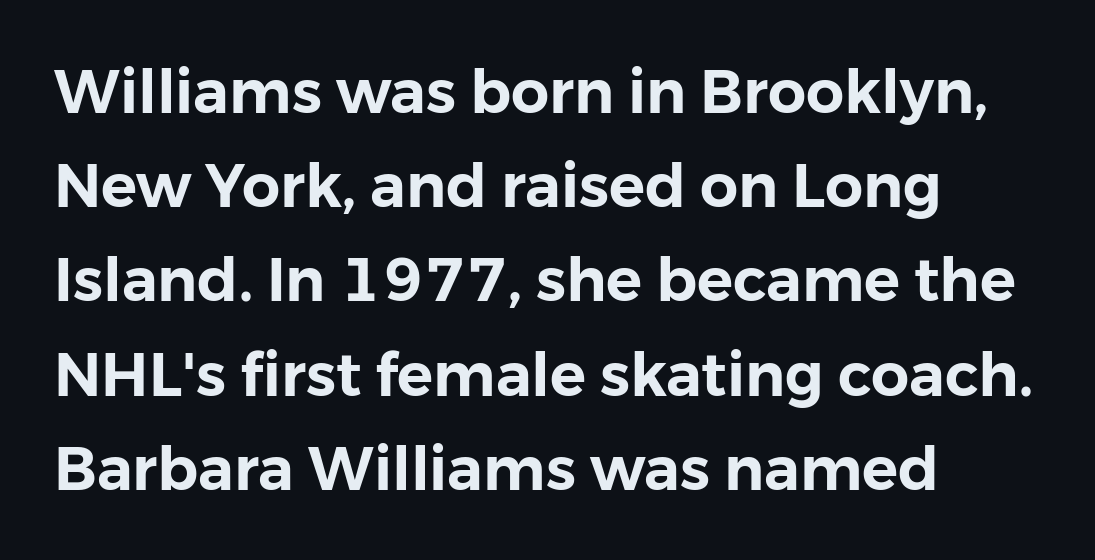
Q: Is the text italic (slanted)? A: No, it is upright.
Q: Is the typeface a serif or a sans-serif typeface? A: Sans-serif.
Q: Is the text underlined? A: No.
Q: How is the paragraph aligned? A: Left-aligned.
Q: Is the spacing between letters normal or unusually wide? A: Normal.
Q: Is the spacing between lines tight, normal or loose? A: Normal.
Q: Width (condensed, normal, or wide)? A: Normal.
Q: Stroke contrast? A: Low.
Q: x-height? A: Medium.
Q: Monospaced? A: No.
